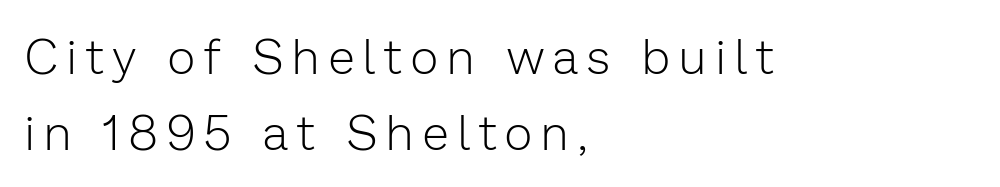
Ink coverage per letter is moderate at most. Each word looks stretched out because of the extra space between its letters. Varying glyph widths throughout — classic text-font behaviour. The line-height multiplier appears to be the usual default. Nope, no serifs anywhere on these letters. Has an underline been added? It has not.
